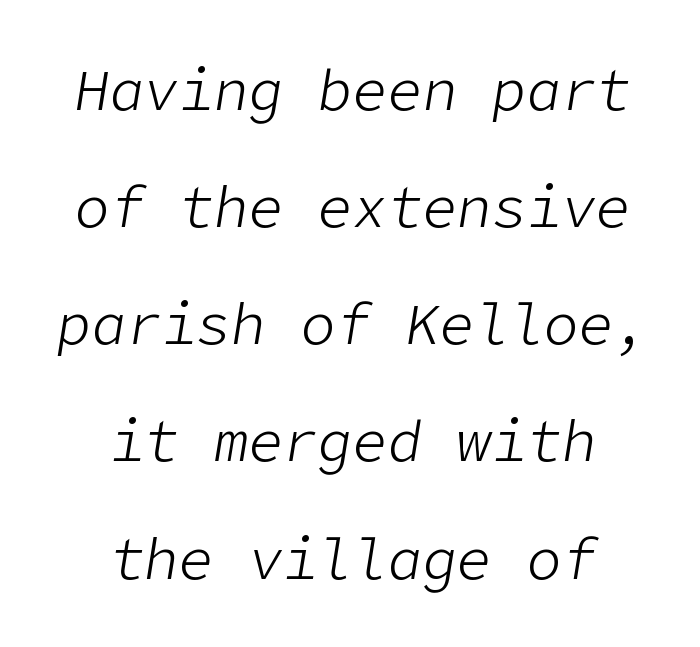
Successive baselines arrive slowly, with a big drop between each. Emphasis-style slanted type is in use. Weight: in the light-to-regular range. Underlining? Definitely not there. Compared with a flush-left layout, this one balances lines on the center instead.
